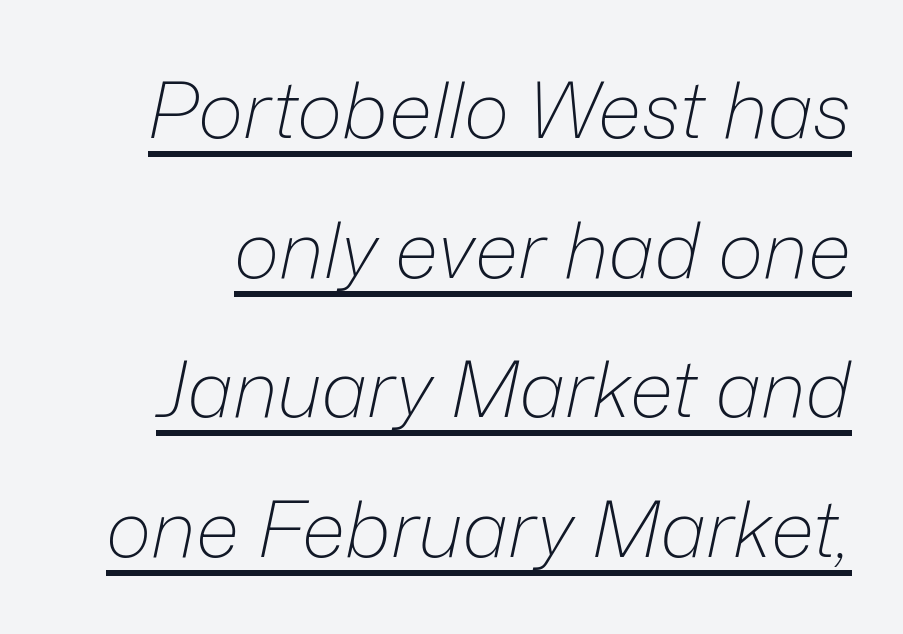
{"italic": "yes", "lean": "right", "slant_degrees": 12, "bold": "no", "weight": "light", "width": "normal", "stroke_contrast": "low", "x_height": "medium", "monospaced": "no", "underline": "yes", "line_spacing_ratio": 1.79, "letter_spacing": "normal", "letter_spacing_em": 0.0, "glyph_px": 78}
